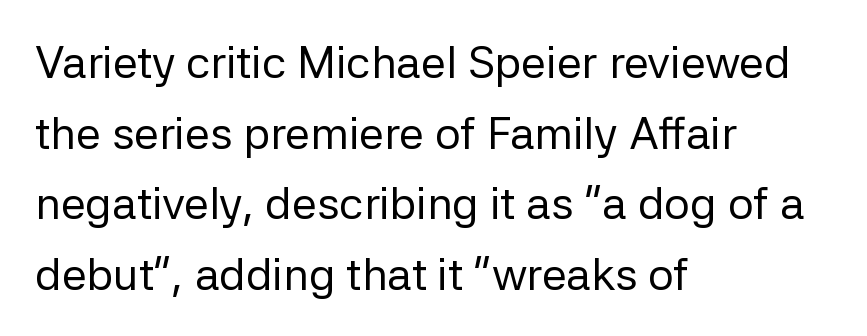
The image shows 45 px regular-weight sans-serif type, upright; set left-aligned, normal line spacing (1.57x), normal letter spacing, not underlined; low stroke contrast and a medium x-height.
